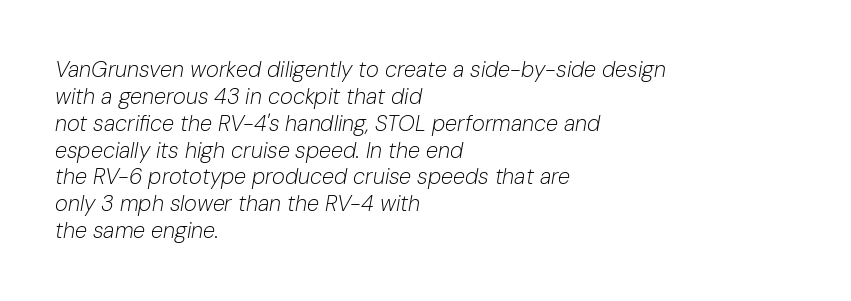
{"italic": "yes", "lean": "right", "slant_degrees": 10, "bold": "no", "underline": "no", "align": "left", "line_spacing_ratio": 1.22, "letter_spacing": "normal", "letter_spacing_em": 0.0, "glyph_px": 22}
